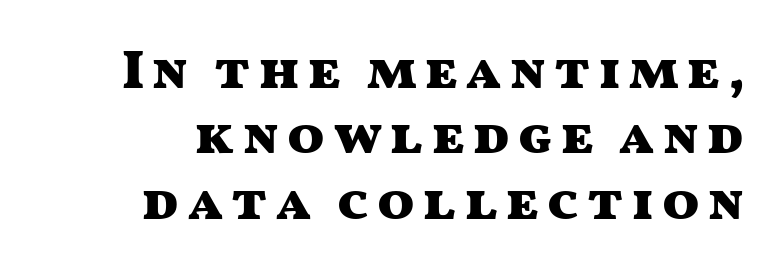
{"serif": "no", "italic": "no", "bold": "yes", "weight": "heavy", "width": "wide", "stroke_contrast": "medium", "x_height": "medium", "monospaced": "no", "underline": "no", "line_spacing_ratio": 1.19, "glyph_px": 55}
